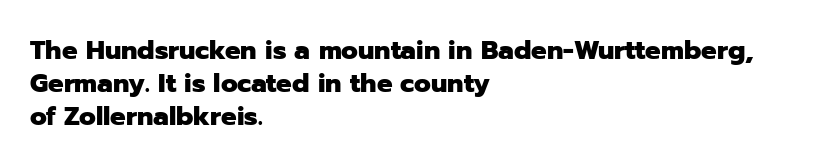
{"italic": "no", "bold": "yes", "underline": "no", "align": "left", "line_spacing": "normal", "line_spacing_ratio": 1.26, "letter_spacing": "normal", "letter_spacing_em": 0.0, "glyph_px": 26}
